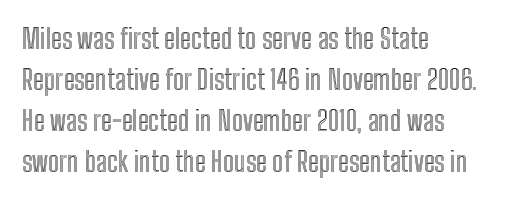
The image shows 27 px text type, upright; set left-aligned, normal line spacing (1.52x), normal letter spacing, not underlined.
